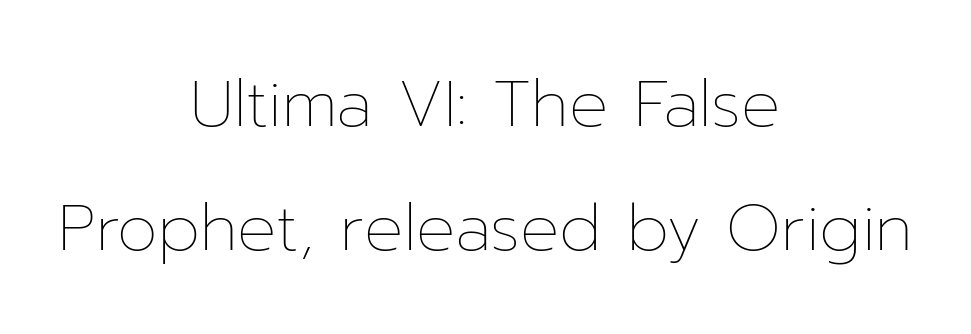
Neither beginnings nor endings align; midpoints do. How are the letters spaced? Ordinarily, with no added tracking. Rows of type keep a wide berth in the vertical direction. The weight tops out at a normal text grade.
